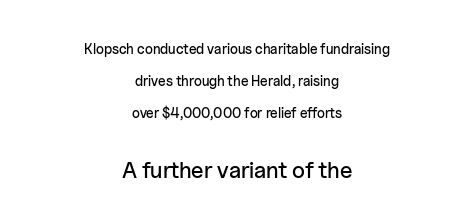
The image shows 23 px text type, upright; set centered, loose line spacing (2.29x), normal letter spacing, not underlined; the second (bottom) block is 1.64x larger.
